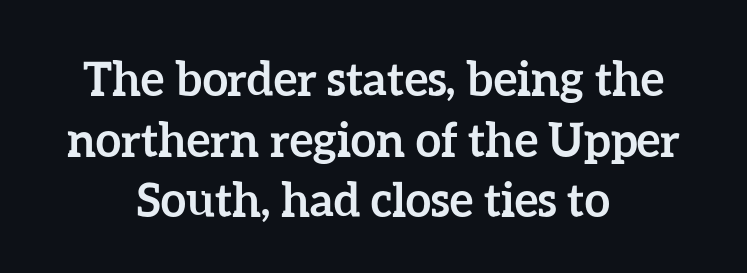
There is no visible air inserted between adjacent glyphs. The space directly below the letters is spotless. The letters advance in unequal steps, a hallmark of proportional type. The strokes are fattened all the way to bold. Italic: no, the glyphs are upright roman.
